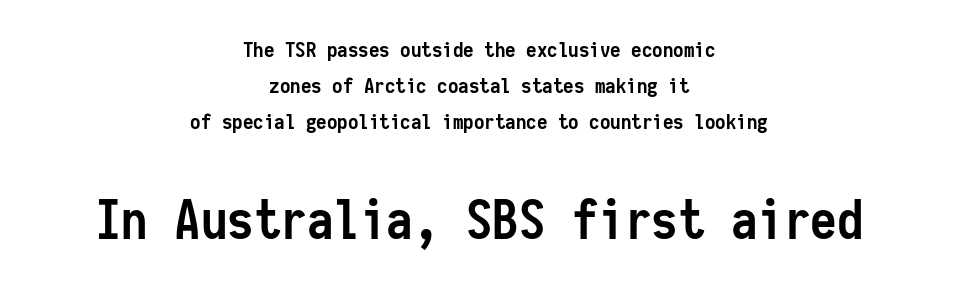
Q: Is the text bold? A: Yes.
Q: Is the text italic (slanted)? A: No, it is upright.
Q: Is the typeface a serif or a sans-serif typeface? A: Sans-serif.
Q: Is the text underlined? A: No.
Q: How is the paragraph aligned? A: Centered.
Q: Is the spacing between letters normal or unusually wide? A: Normal.
Q: Which block of text is set in a larger size, the first (top) or the second (bottom)? A: The second (bottom) one.
Q: Width (condensed, normal, or wide)? A: Condensed.
Q: Stroke contrast? A: Low.
Q: x-height? A: Medium.
Q: Monospaced? A: Yes.
